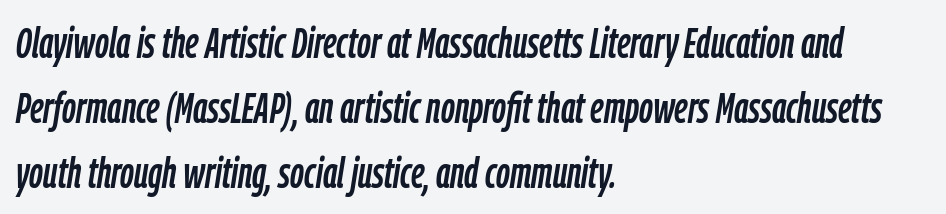
Q: Is the text italic (slanted)? A: Yes, it leans right by about 9 degrees.
Q: Is the text underlined? A: No.
Q: How is the paragraph aligned? A: Left-aligned.
Q: Is the spacing between letters normal or unusually wide? A: Normal.
Q: Is the spacing between lines tight, normal or loose? A: Normal.
Q: Width (condensed, normal, or wide)? A: Condensed.
Q: Stroke contrast? A: Low.
Q: x-height? A: Medium.
Q: Monospaced? A: No.
